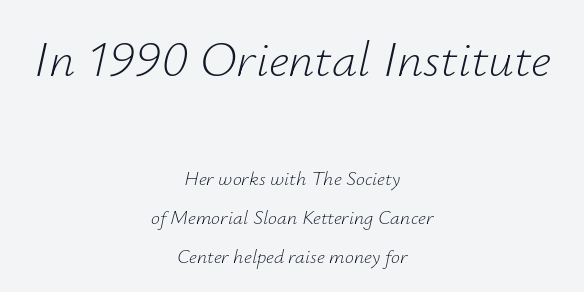
Q: Is the text bold? A: No.
Q: Is the text italic (slanted)? A: Yes, it leans right by about 12 degrees.
Q: Is the text underlined? A: No.
Q: How is the paragraph aligned? A: Centered.
Q: Is the spacing between letters normal or unusually wide? A: Normal.
Q: Is the spacing between lines tight, normal or loose? A: Loose.
Q: Which block of text is set in a larger size, the first (top) or the second (bottom)? A: The first (top) one.
Q: Width (condensed, normal, or wide)? A: Normal.
Q: Stroke contrast? A: Low.
Q: x-height? A: Small.
Q: Monospaced? A: No.
